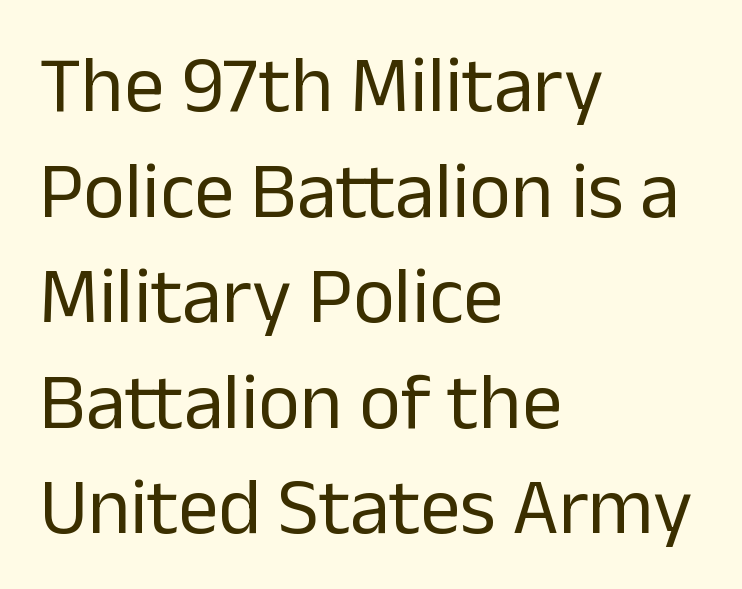
In terms of letterform style, serifs are entirely absent. Underlining? Definitely not there. Where is the straight margin? On the left. Stems here are at most as thick as an everyday book face. Notice how the stems are strictly vertical — no italics here.
